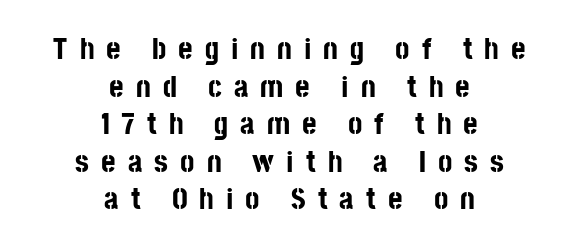
Q: Is the text bold? A: Yes.
Q: Is the text italic (slanted)? A: No, it is upright.
Q: Is the typeface a serif or a sans-serif typeface? A: Sans-serif.
Q: Is the text underlined? A: No.
Q: How is the paragraph aligned? A: Centered.
Q: Is the spacing between letters normal or unusually wide? A: Unusually wide.
Q: Width (condensed, normal, or wide)? A: Condensed.
Q: Stroke contrast? A: Low.
Q: x-height? A: Large.
Q: Monospaced? A: No.
